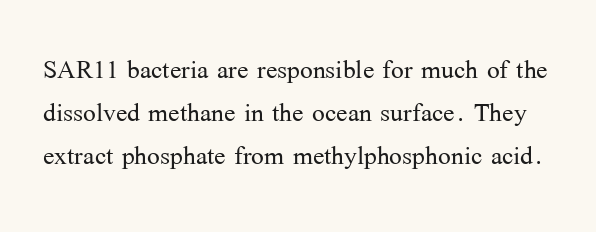
Q: Is the text bold? A: No.
Q: Is the text italic (slanted)? A: No, it is upright.
Q: Is the typeface a serif or a sans-serif typeface? A: Serif.
Q: Is the text underlined? A: No.
Q: Is the spacing between letters normal or unusually wide? A: Normal.
Q: Is the spacing between lines tight, normal or loose? A: Normal.
Q: Width (condensed, normal, or wide)? A: Normal.
Q: Stroke contrast? A: Medium.
Q: x-height? A: Medium.
Q: Monospaced? A: No.
